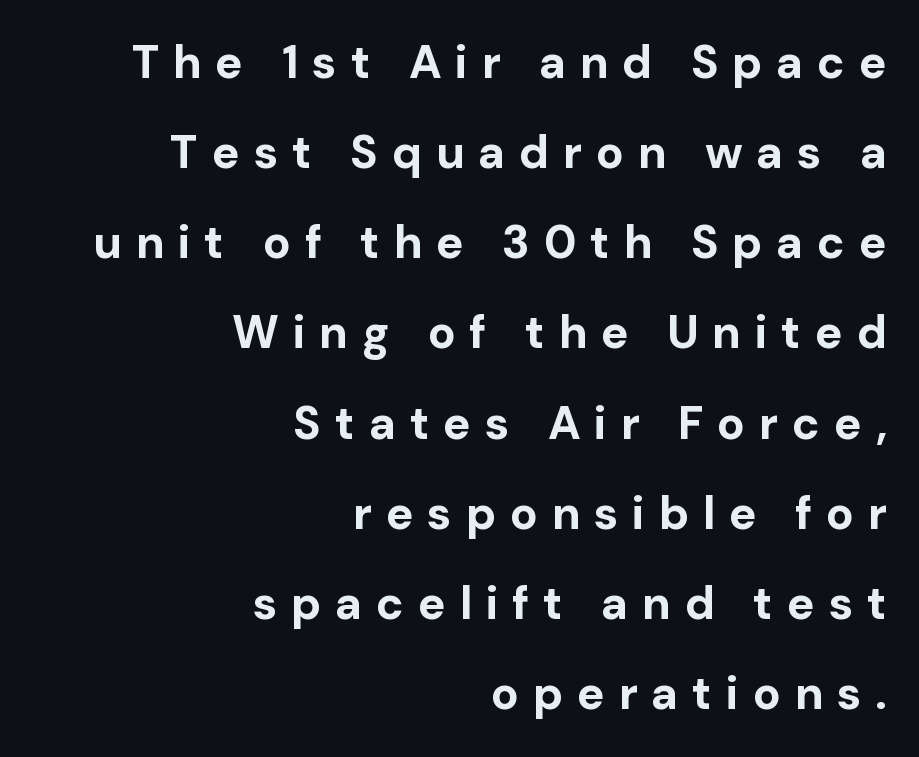
Posture: upright roman. If you drew a ruler down the right edge, every line would touch it. The tracking reads as deliberately expanded to a designer's eye. Reading down the column, the eye jumps a long way to each next line. Its strokes are broad and dark, the hallmark of bold type. The space directly below the letters is spotless.
